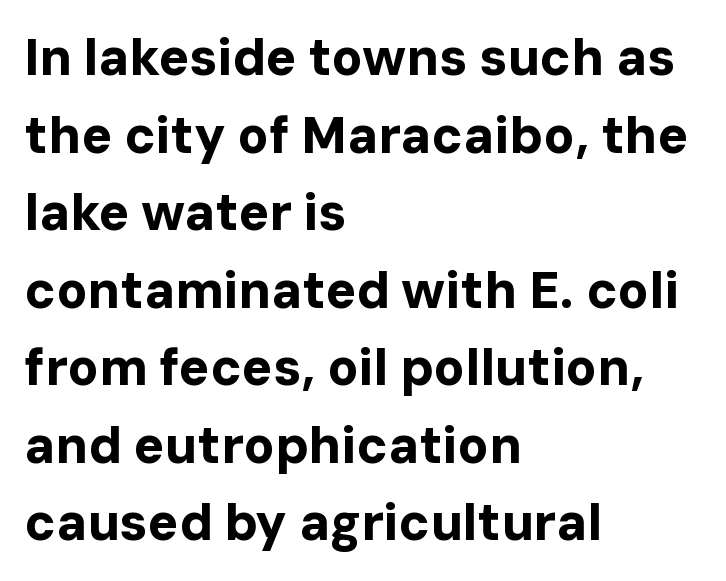
Descender tails drop into unmarked territory. Short note: letters normally spaced. Left-aligned paragraph, ragged on the right. Heavy, bold letterforms. The specimen reads as upright at a glance. Quick note: interline space is typical.
